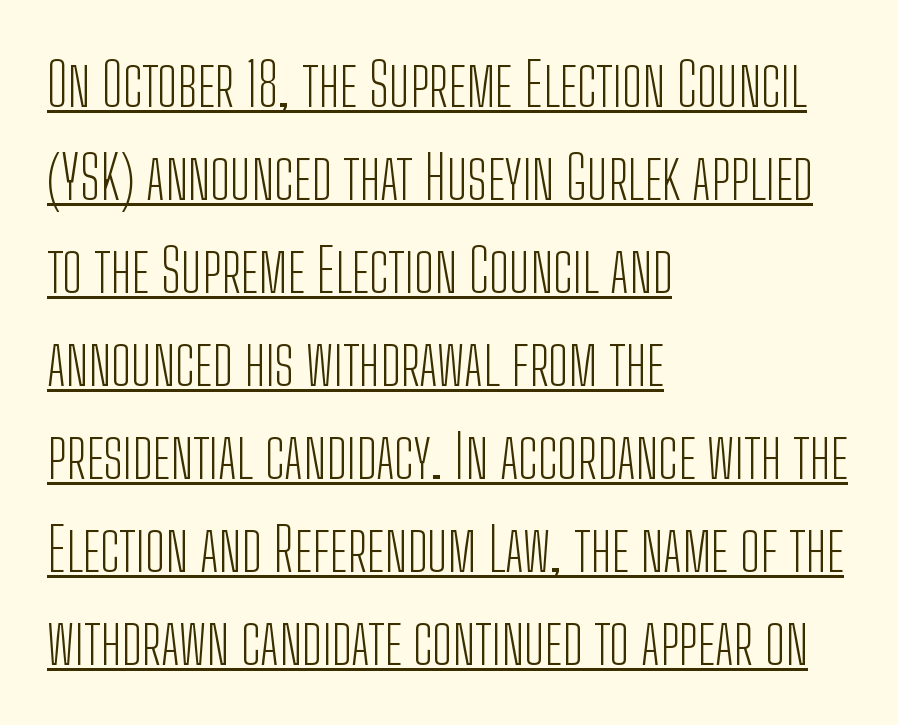
{"serif": "no", "italic": "no", "bold": "no", "weight": "light", "width": "condensed", "stroke_contrast": "low", "x_height": "medium", "monospaced": "no", "underline": "yes", "align": "left", "line_spacing": "normal", "line_spacing_ratio": 1.55, "letter_spacing": "normal", "letter_spacing_em": 0.0, "glyph_px": 60}
